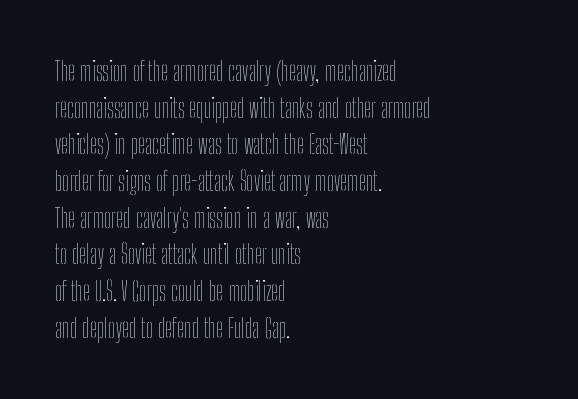
The image shows 26 px text type, upright; set left-aligned, normal line spacing (1.41x), normal letter spacing, not underlined.
